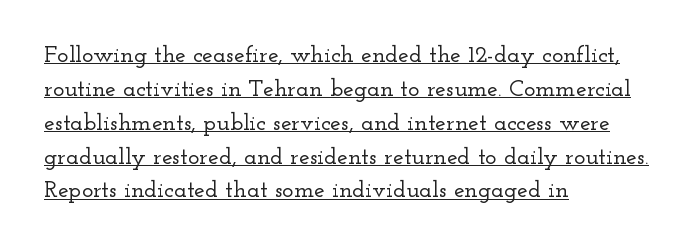
{"italic": "no", "underline": "yes", "align": "left", "line_spacing": "normal", "line_spacing_ratio": 1.41, "letter_spacing": "normal", "letter_spacing_em": 0.0, "glyph_px": 24}
